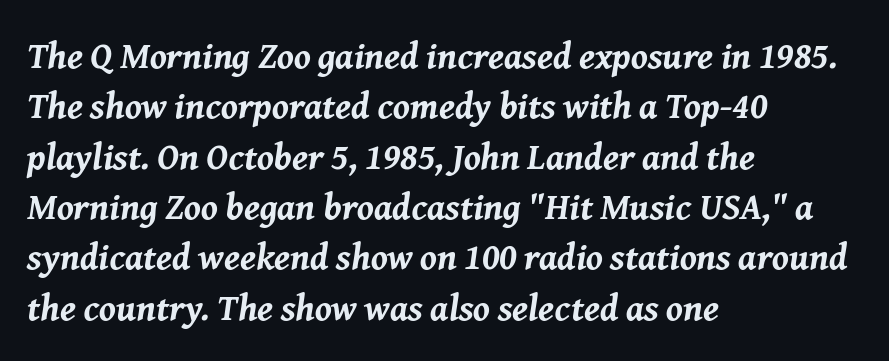
The image shows 37 px bold type, italic (leaning right); set left-aligned, normal line spacing (1.36x), normal letter spacing, not underlined; medium stroke contrast and a medium x-height.
